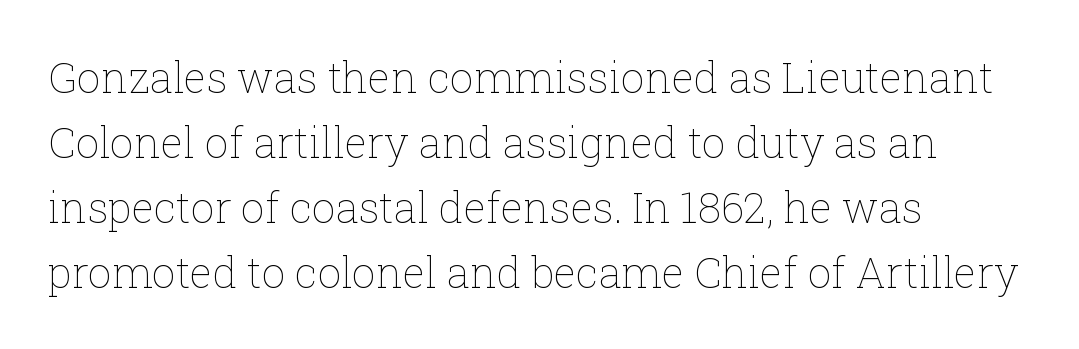
The image shows 42 px thin type, upright; set left-aligned, normal line spacing (1.55x), normal letter spacing, not underlined; low stroke contrast and a medium x-height.
